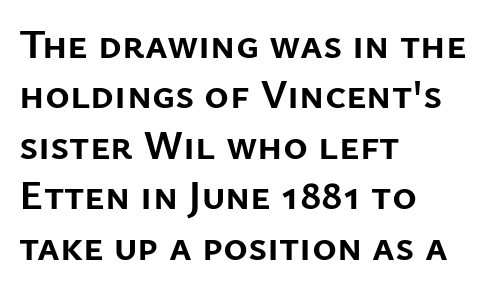
{"serif": "no", "italic": "no", "bold": "yes", "weight": "semibold", "width": "normal", "stroke_contrast": "low", "x_height": "medium", "monospaced": "no", "underline": "no", "align": "left", "line_spacing_ratio": 1.2, "letter_spacing": "normal", "letter_spacing_em": 0.0, "glyph_px": 42}
